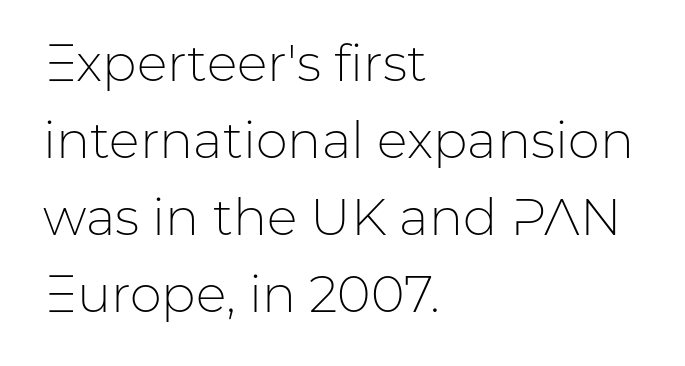
Designer's note — italics off, roman on. The string is rendered with underlining switched off. Note the varied advance widths — an 'i' is clearly narrower than an 'm'. The rendering shows plain stroke endings on the letterforms — a sans-serif design. Stems and bowls with no extra thickness — not bold. In terms of letterspacing, this is plain default setting.
